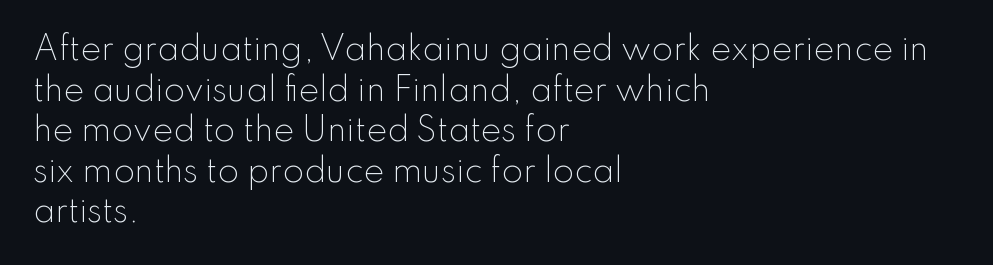
{"serif": "no", "italic": "no", "bold": "no", "weight": "light", "width": "normal", "stroke_contrast": "low", "x_height": "small", "monospaced": "no", "underline": "no", "align": "left", "line_spacing": "normal", "line_spacing_ratio": 1.31, "letter_spacing": "normal", "letter_spacing_em": 0.0, "glyph_px": 31}
